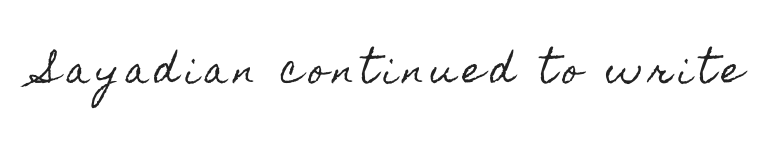
{"width": "condensed", "x_height": "small", "monospaced": "no", "underline": "no", "glyph_px": 35}
